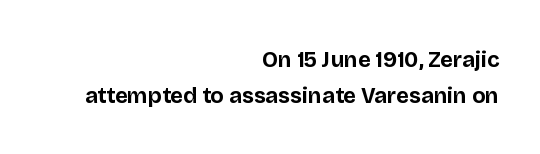
This sample uses an upright cut, with every glyph sitting square on the baseline. All the whitespace from short lines collects on the left. Inter-character spacing is left at the font's built-in metrics. Compared with typical paragraphs, the rows here are spaced about the same. Every letter is thick-stroked: bold, no question.
